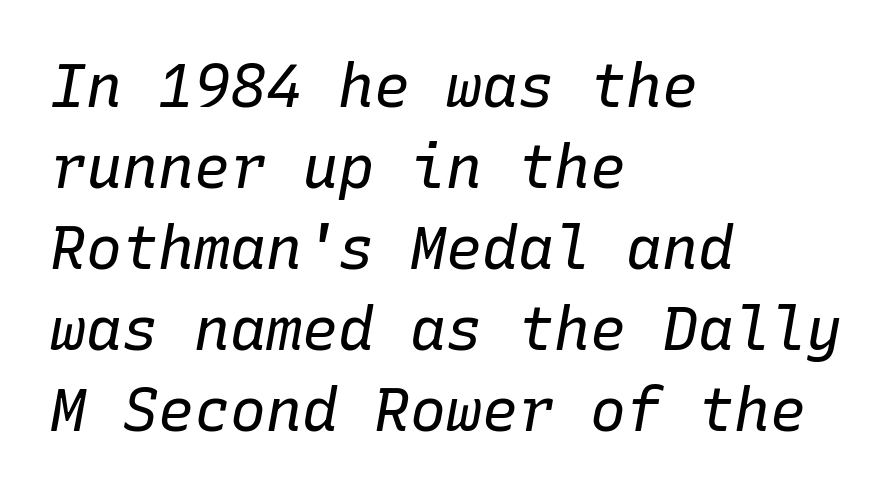
The font is comparable to plain body text, perhaps lighter. Compared with ordinary roman type, these characters are visibly tilted. Is this a fixed-width face? Yes — each glyph sits in an identical cell. This sample is left-justified, so line endings fall wherever the words run out.
